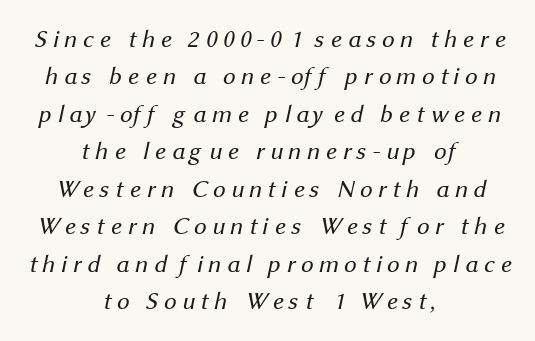
{"bold": "no", "underline": "no", "align": "center", "line_spacing": "normal", "line_spacing_ratio": 1.5, "letter_spacing": "wide", "letter_spacing_em": 0.21, "glyph_px": 25}
